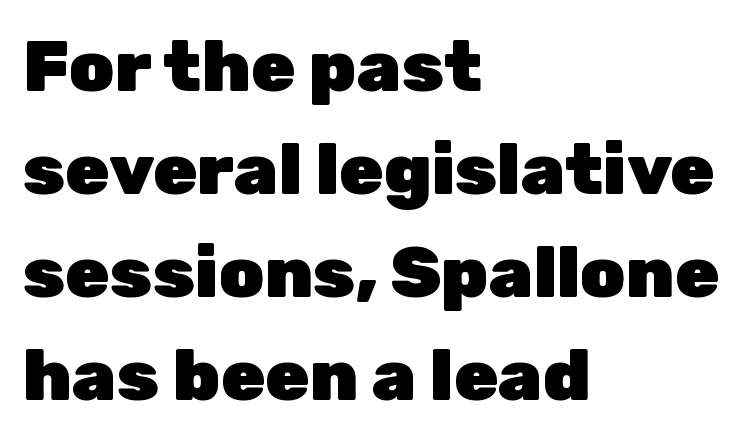
Q: Is the text bold? A: Yes.
Q: Is the text italic (slanted)? A: No, it is upright.
Q: Is the typeface a serif or a sans-serif typeface? A: Sans-serif.
Q: Is the text underlined? A: No.
Q: How is the paragraph aligned? A: Left-aligned.
Q: Is the spacing between letters normal or unusually wide? A: Normal.
Q: Is the spacing between lines tight, normal or loose? A: Normal.
Q: Width (condensed, normal, or wide)? A: Normal.
Q: Stroke contrast? A: Low.
Q: x-height? A: Medium.
Q: Monospaced? A: No.
